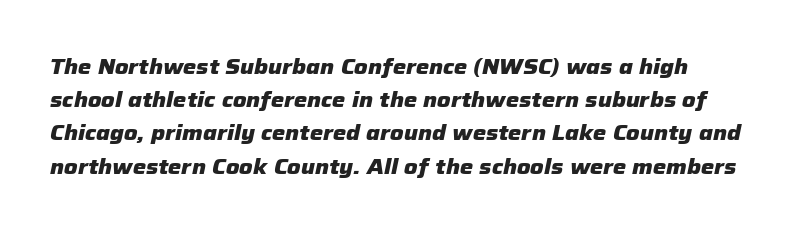
Q: Is the text bold? A: Yes.
Q: Is the text italic (slanted)? A: Yes, it leans right by about 12 degrees.
Q: Is the text underlined? A: No.
Q: Is the spacing between letters normal or unusually wide? A: Normal.
Q: Is the spacing between lines tight, normal or loose? A: Normal.
